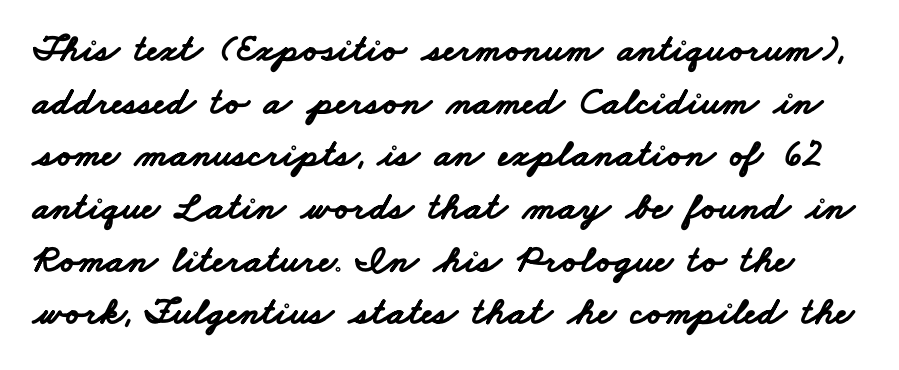
The image shows 39 px bold, wide sans-serif type; set normal line spacing (1.35x), normal letter spacing, not underlined; low stroke contrast and a small x-height.
